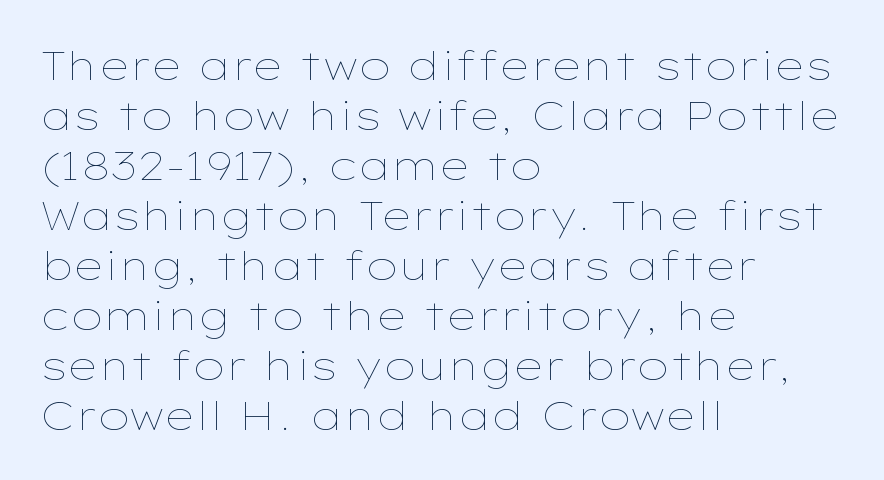
{"italic": "no", "bold": "no", "weight": "thin", "width": "wide", "stroke_contrast": "low", "x_height": "medium", "monospaced": "no", "underline": "no", "align": "left", "line_spacing": "normal", "line_spacing_ratio": 1.25, "letter_spacing": "normal", "letter_spacing_em": 0.0, "glyph_px": 40}
